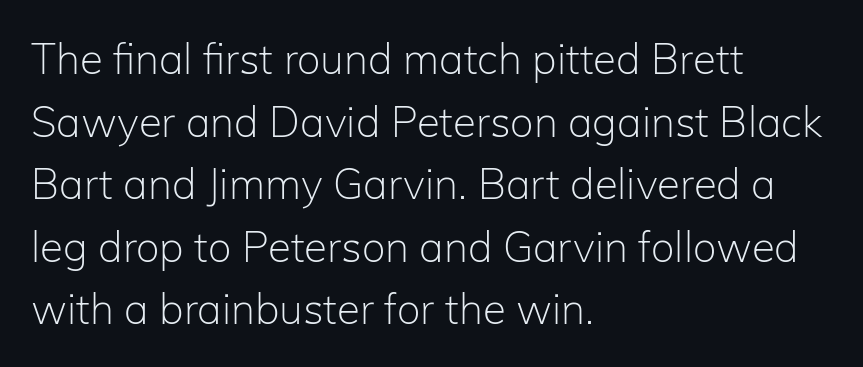
Q: Is the text bold? A: No.
Q: Is the text italic (slanted)? A: No, it is upright.
Q: Is the typeface a serif or a sans-serif typeface? A: Sans-serif.
Q: Is the text underlined? A: No.
Q: How is the paragraph aligned? A: Left-aligned.
Q: Is the spacing between letters normal or unusually wide? A: Normal.
Q: Is the spacing between lines tight, normal or loose? A: Normal.
Q: Width (condensed, normal, or wide)? A: Normal.
Q: Stroke contrast? A: Low.
Q: x-height? A: Medium.
Q: Monospaced? A: No.
